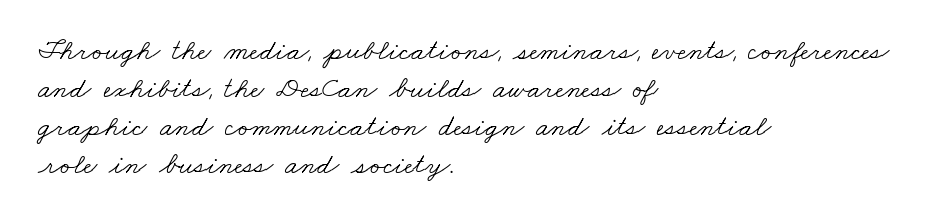
Q: Is the text bold? A: No.
Q: Is the typeface a serif or a sans-serif typeface? A: Serif.
Q: Is the text underlined? A: No.
Q: How is the paragraph aligned? A: Left-aligned.
Q: Is the spacing between letters normal or unusually wide? A: Normal.
Q: Is the spacing between lines tight, normal or loose? A: Normal.
Q: Width (condensed, normal, or wide)? A: Wide.
Q: Stroke contrast? A: Low.
Q: x-height? A: Small.
Q: Monospaced? A: No.
